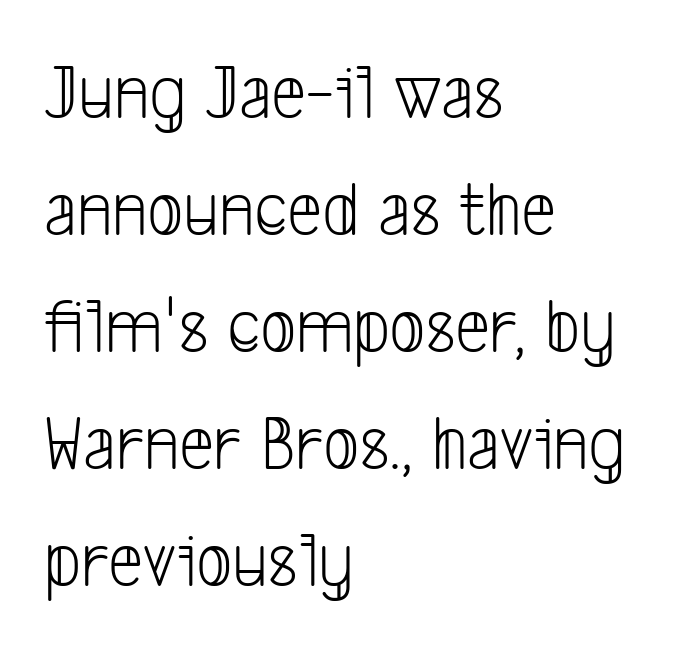
Q: Is the text bold? A: No.
Q: Is the typeface a serif or a sans-serif typeface? A: Sans-serif.
Q: Is the text underlined? A: No.
Q: How is the paragraph aligned? A: Left-aligned.
Q: Is the spacing between letters normal or unusually wide? A: Normal.
Q: Is the spacing between lines tight, normal or loose? A: Normal.
Q: Width (condensed, normal, or wide)? A: Condensed.
Q: Stroke contrast? A: Low.
Q: x-height? A: Medium.
Q: Monospaced? A: No.
